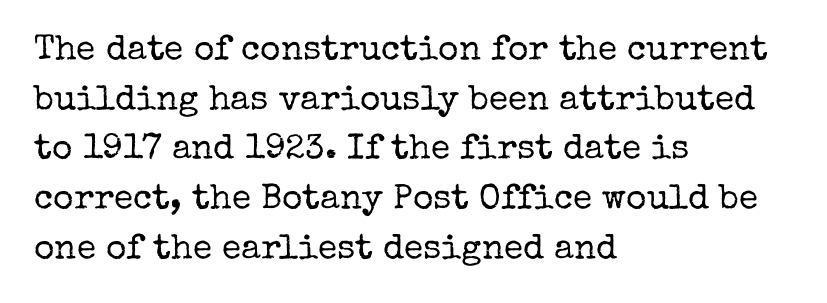
The image shows 35 px regular-weight serif type, upright; set left-aligned, normal line spacing (1.42x), normal letter spacing, not underlined; low stroke contrast and a medium x-height.
